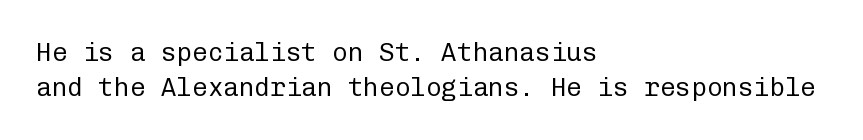
How are the letters spaced? Ordinarily, with no added tracking. Has an underline been added? It has not. Honestly, the row spacing looks completely unremarkable. The font is comparable to plain body text, perhaps lighter. Visually the block forms a straight wall on the left and a jagged coastline on the right.
